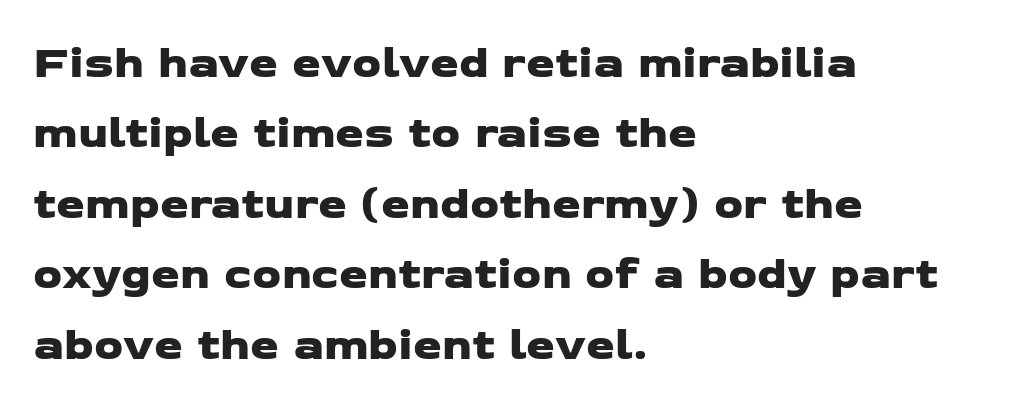
{"serif": "no", "width": "wide", "stroke_contrast": "low", "x_height": "medium", "monospaced": "no", "underline": "no", "align": "left", "line_spacing": "normal", "line_spacing_ratio": 1.53, "letter_spacing": "normal", "letter_spacing_em": 0.0, "glyph_px": 46}
